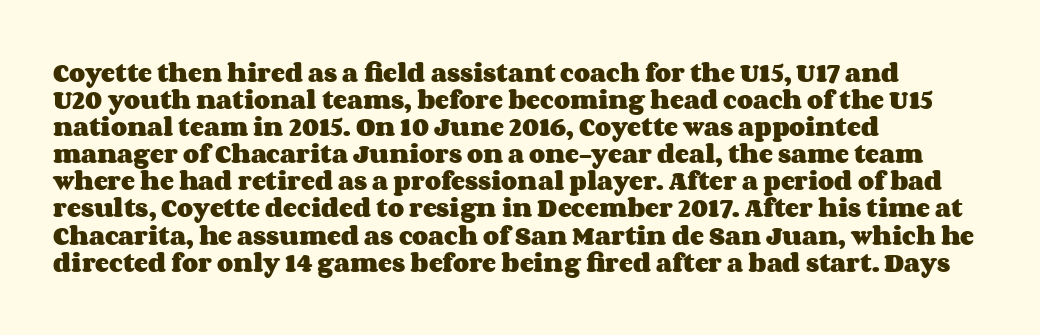
Q: Is the text bold? A: Yes.
Q: Is the text italic (slanted)? A: No, it is upright.
Q: Is the text underlined? A: No.
Q: How is the paragraph aligned? A: Left-aligned.
Q: Is the spacing between letters normal or unusually wide? A: Normal.
Q: Is the spacing between lines tight, normal or loose? A: Normal.
